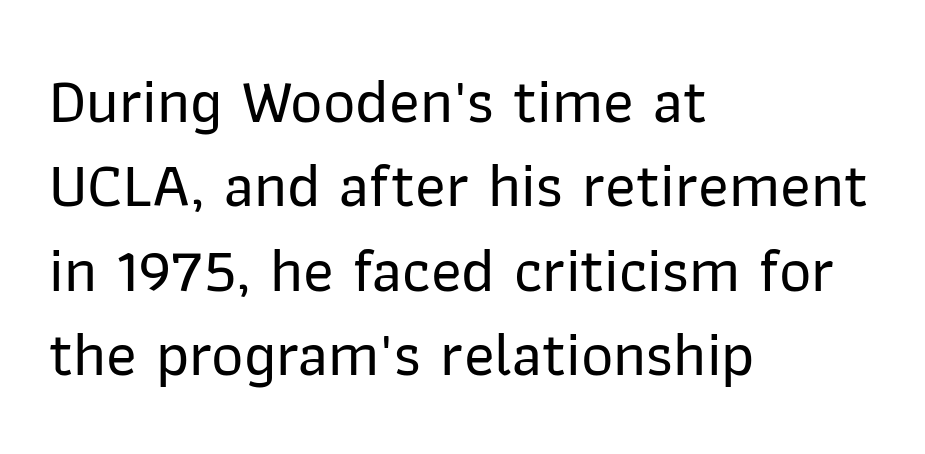
In terms of letterform style, serifs are entirely absent. Line spacing here is normal. Characters remain perfectly vertical along every line. Varying glyph widths throughout — classic text-font behaviour.
